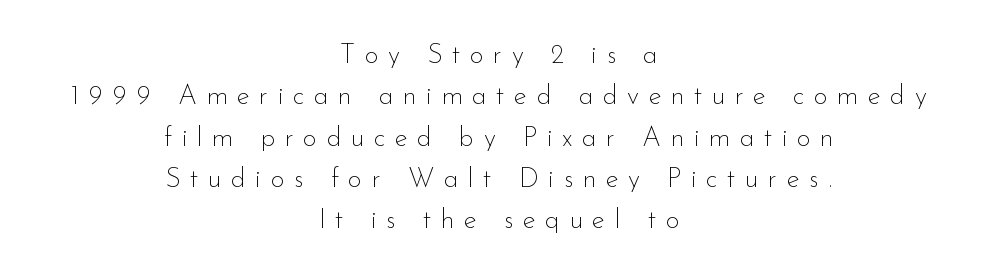
{"italic": "no", "bold": "no", "underline": "no", "align": "center", "line_spacing": "normal", "line_spacing_ratio": 1.53, "letter_spacing": "wide", "letter_spacing_em": 0.35, "glyph_px": 27}
